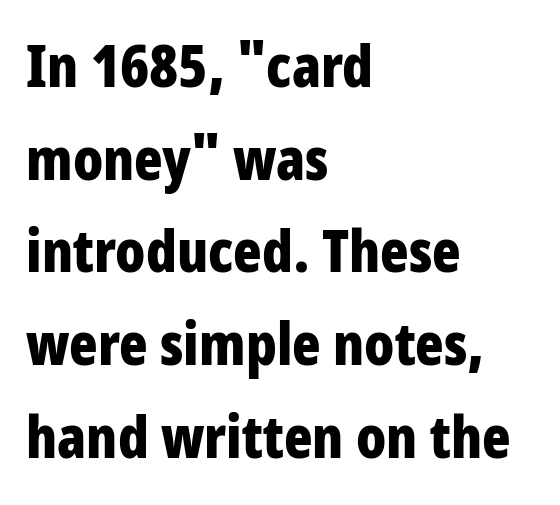
{"serif": "no", "italic": "no", "bold": "yes", "weight": "bold", "width": "condensed", "stroke_contrast": "low", "x_height": "large", "monospaced": "no", "underline": "no", "align": "left", "line_spacing": "normal", "line_spacing_ratio": 1.57, "letter_spacing": "normal", "letter_spacing_em": 0.0, "glyph_px": 59}
